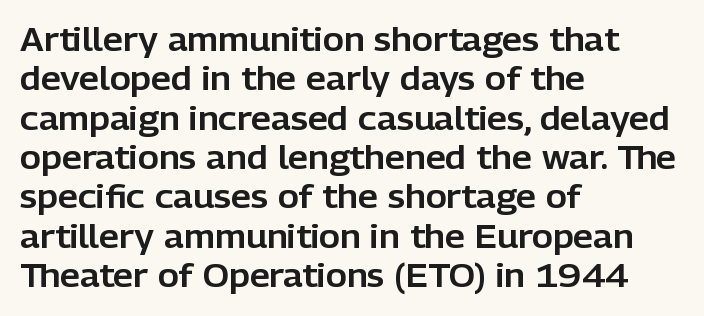
{"serif": "no", "italic": "no", "width": "normal", "stroke_contrast": "low", "x_height": "medium", "monospaced": "no", "underline": "no", "align": "left", "line_spacing_ratio": 1.23, "letter_spacing": "normal", "letter_spacing_em": 0.0, "glyph_px": 32}
